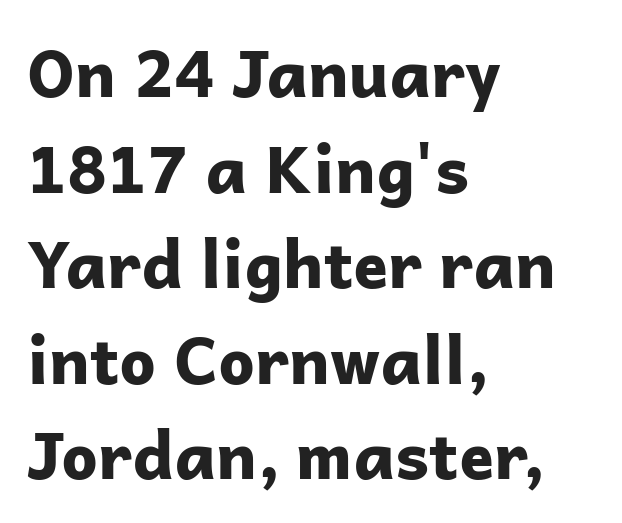
Q: Is the text bold? A: Yes.
Q: Is the text italic (slanted)? A: No, it is upright.
Q: Is the typeface a serif or a sans-serif typeface? A: Sans-serif.
Q: Is the text underlined? A: No.
Q: How is the paragraph aligned? A: Left-aligned.
Q: Is the spacing between letters normal or unusually wide? A: Normal.
Q: Is the spacing between lines tight, normal or loose? A: Normal.
Q: Width (condensed, normal, or wide)? A: Normal.
Q: Stroke contrast? A: Low.
Q: x-height? A: Medium.
Q: Monospaced? A: No.
